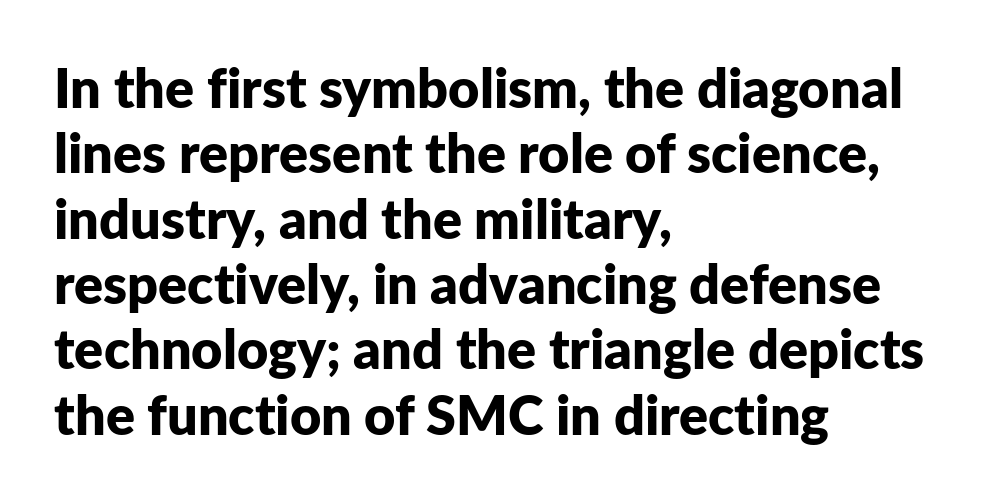
The rendering anchors every line to the left-hand side. The rendering shows plain stroke endings on the letterforms — a sans-serif design. Students, note that the glyphs here touch the page at normal intervals. Plain, unruled lines of type. A dark, heavy texture on the line: the type is bold.
